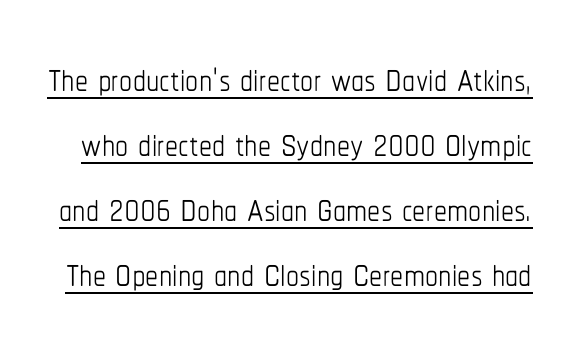
{"italic": "no", "bold": "no", "weight": "thin", "width": "condensed", "stroke_contrast": "low", "x_height": "medium", "monospaced": "no", "underline": "yes", "line_spacing": "normal", "line_spacing_ratio": 1.25, "letter_spacing": "normal", "letter_spacing_em": 0.0, "glyph_px": 52}
